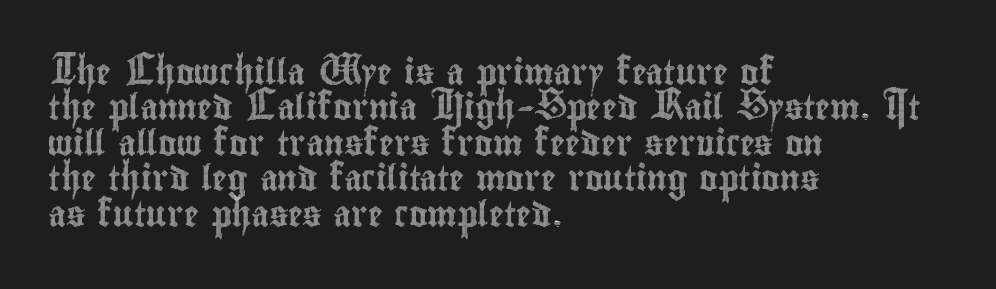
{"italic": "no", "underline": "no", "align": "left", "line_spacing": "normal", "line_spacing_ratio": 1.42, "letter_spacing": "normal", "letter_spacing_em": 0.0, "glyph_px": 25}
